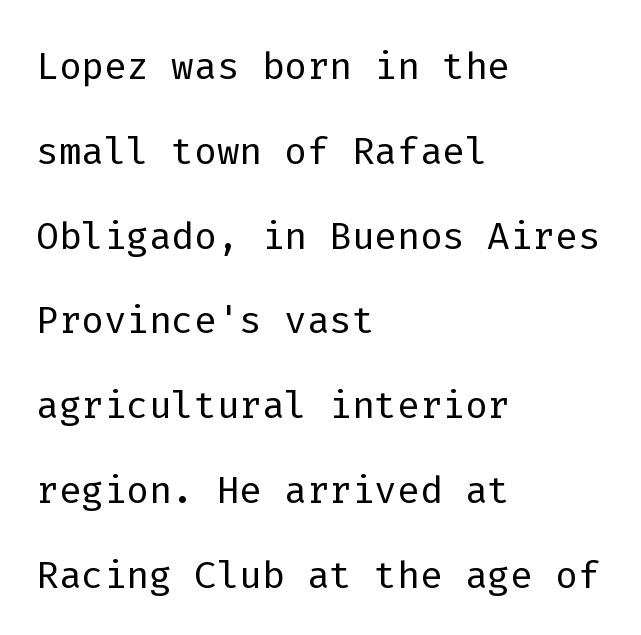
{"serif": "no", "italic": "no", "bold": "no", "weight": "light", "width": "normal", "stroke_contrast": "low", "x_height": "medium", "monospaced": "yes", "underline": "no", "align": "left", "line_spacing": "normal", "line_spacing_ratio": 1.6, "letter_spacing": "normal", "letter_spacing_em": 0.0, "glyph_px": 53}
